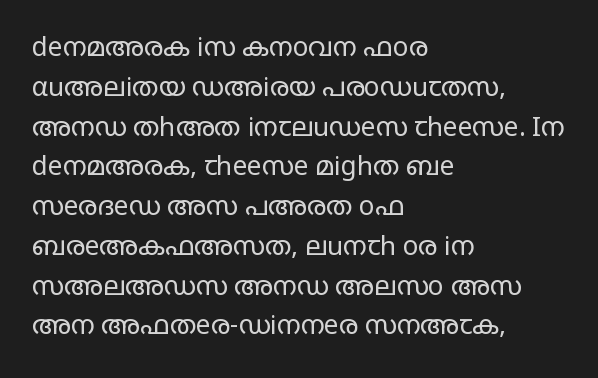
Nobody touched the tracking dial on this one. Line starts are locked; line ends wander. The block of text has a typical density, with ordinary space between rows. The glyphs are unaccompanied by any horizontal stroke below them. Notice how the stems are strictly vertical — no italics here. These glyphs show unthickened strokes, regular width or finer.
